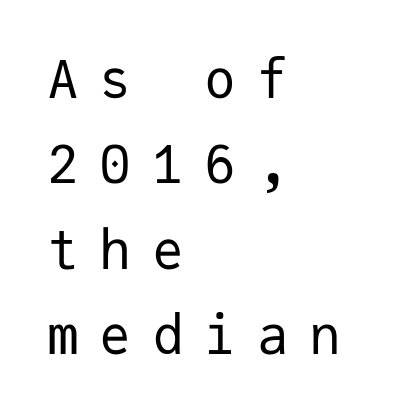
The image shows 53 px regular-weight sans-serif type, upright, monospaced; set left-aligned, normal line spacing (1.61x), unusually wide letter spacing (+0.39 em), not underlined; low stroke contrast and a medium x-height.
